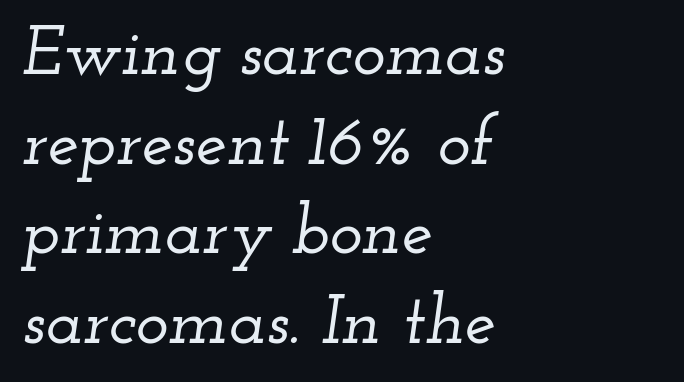
Q: Is the text italic (slanted)? A: Yes, it leans right by about 12 degrees.
Q: Is the typeface a serif or a sans-serif typeface? A: Serif.
Q: Is the text underlined? A: No.
Q: How is the paragraph aligned? A: Left-aligned.
Q: Is the spacing between letters normal or unusually wide? A: Normal.
Q: Is the spacing between lines tight, normal or loose? A: Normal.
Q: Width (condensed, normal, or wide)? A: Wide.
Q: Stroke contrast? A: Low.
Q: x-height? A: Small.
Q: Monospaced? A: No.
